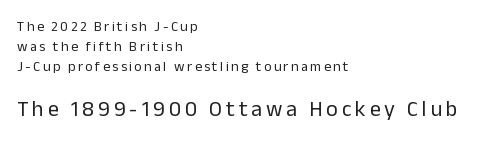
{"italic": "no", "bold": "no", "underline": "no", "align": "left", "line_spacing": "normal", "line_spacing_ratio": 1.42, "larger_block": "second", "size_ratio": 1.57, "glyph_px": 22}
